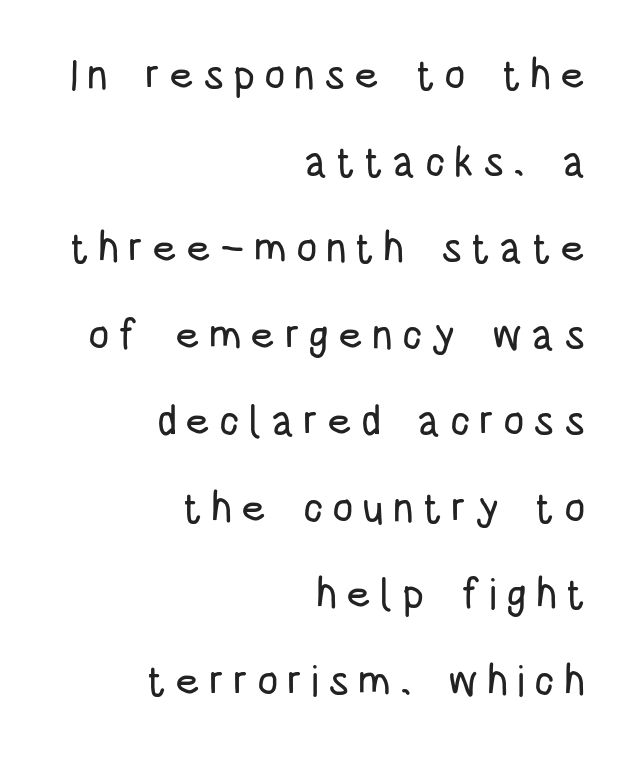
Q: Is the text italic (slanted)? A: No, it is upright.
Q: Is the typeface a serif or a sans-serif typeface? A: Sans-serif.
Q: Is the text underlined? A: No.
Q: How is the paragraph aligned? A: Right-aligned.
Q: Is the spacing between letters normal or unusually wide? A: Unusually wide.
Q: Is the spacing between lines tight, normal or loose? A: Loose.
Q: Width (condensed, normal, or wide)? A: Condensed.
Q: Stroke contrast? A: Low.
Q: x-height? A: Large.
Q: Monospaced? A: No.
